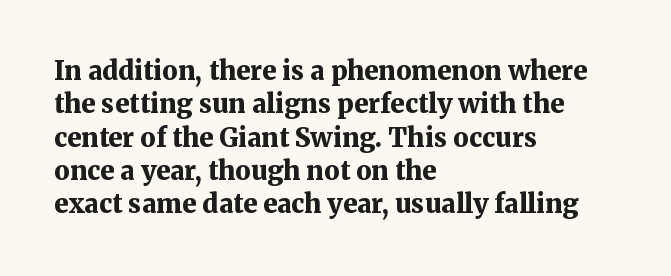
Q: Is the text bold? A: Yes.
Q: Is the text italic (slanted)? A: No, it is upright.
Q: Is the text underlined? A: No.
Q: How is the paragraph aligned? A: Left-aligned.
Q: Is the spacing between letters normal or unusually wide? A: Normal.
Q: Is the spacing between lines tight, normal or loose? A: Normal.
